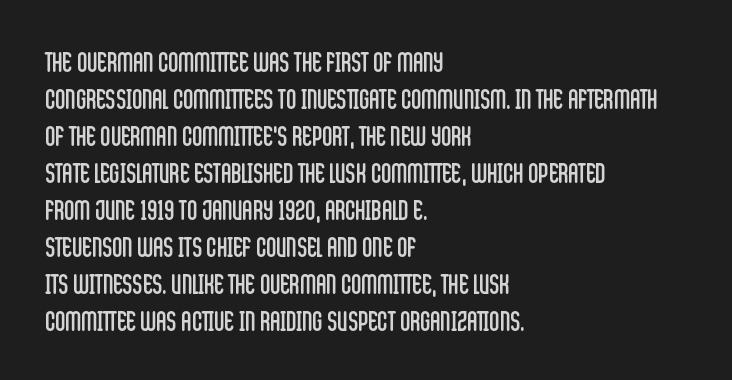
{"serif": "no", "italic": "no", "bold": "no", "weight": "regular", "width": "condensed", "stroke_contrast": "low", "x_height": "large", "monospaced": "no", "underline": "no", "align": "left", "line_spacing": "normal", "line_spacing_ratio": 1.32, "letter_spacing": "normal", "letter_spacing_em": 0.0, "glyph_px": 28}
